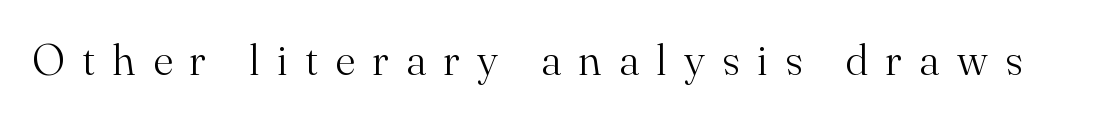
Q: Is the text bold? A: No.
Q: Is the text italic (slanted)? A: No, it is upright.
Q: Is the typeface a serif or a sans-serif typeface? A: Serif.
Q: Is the text underlined? A: No.
Q: Is the spacing between letters normal or unusually wide? A: Unusually wide.
Q: Width (condensed, normal, or wide)? A: Normal.
Q: Stroke contrast? A: Medium.
Q: x-height? A: Small.
Q: Monospaced? A: No.
